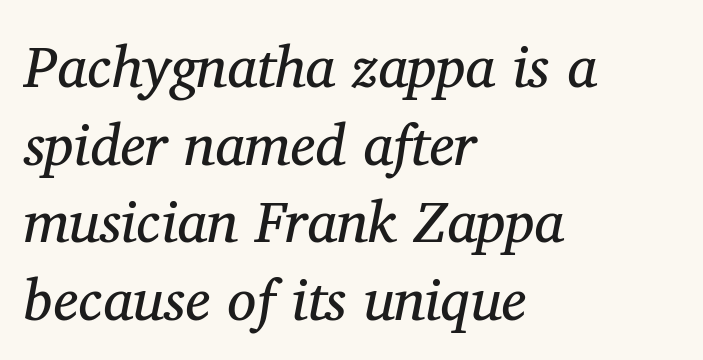
The image shows 58 px regular-weight serif type, italic (leaning right); set left-aligned, normal line spacing (1.34x), normal letter spacing, not underlined; medium stroke contrast and a medium x-height.
